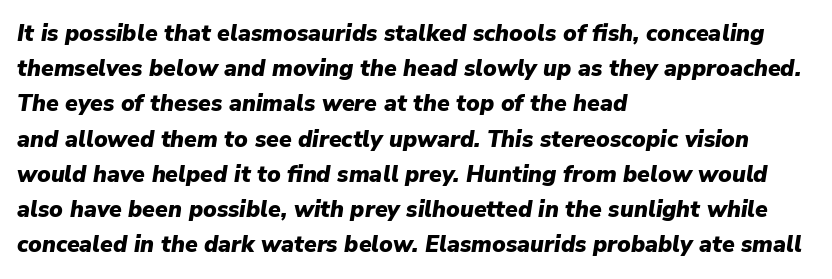
Q: Is the text bold? A: Yes.
Q: Is the text italic (slanted)? A: Yes, it leans right by about 9 degrees.
Q: Is the text underlined? A: No.
Q: How is the paragraph aligned? A: Left-aligned.
Q: Is the spacing between letters normal or unusually wide? A: Normal.
Q: Is the spacing between lines tight, normal or loose? A: Normal.
